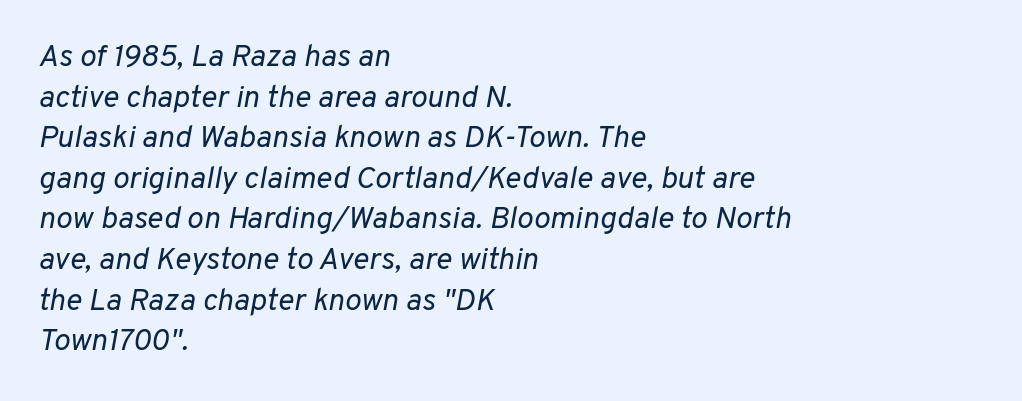
A light-to-regular cut is what we see here. Note the varied advance widths — an 'i' is clearly narrower than an 'm'. What's the leading like? Ordinary, nothing unusual. Tracking here is standard; glyphs follow each other at the usual distance.
